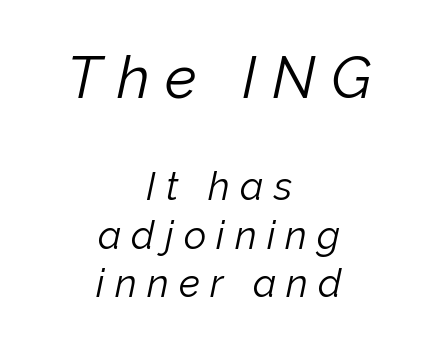
The image shows 59 px light type, italic (leaning right); set centered, normal line spacing (1.25x), unusually wide letter spacing (+0.26 em), not underlined; the first (top) block is 1.51x larger; low stroke contrast and a medium x-height.
